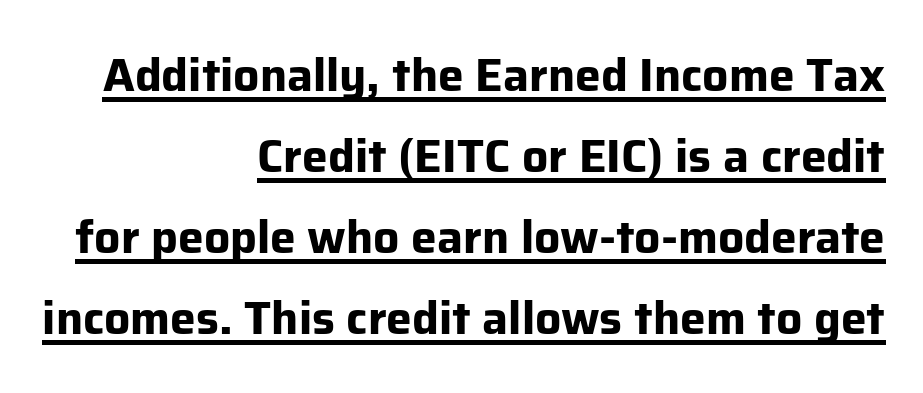
The image shows 46 px bold sans-serif type, upright; set right-aligned, line spacing 1.76x, normal letter spacing, underlined; low stroke contrast and a medium x-height.
